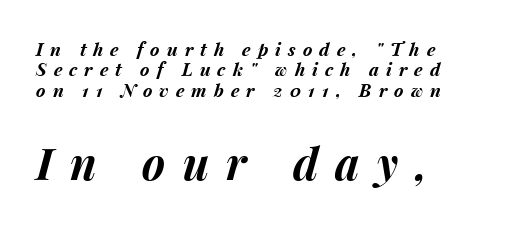
Q: Is the text bold? A: Yes.
Q: Is the text italic (slanted)? A: Yes, it leans right by about 15 degrees.
Q: Is the text underlined? A: No.
Q: How is the paragraph aligned? A: Left-aligned.
Q: Is the spacing between letters normal or unusually wide? A: Unusually wide.
Q: Is the spacing between lines tight, normal or loose? A: Tight.
Q: Which block of text is set in a larger size, the first (top) or the second (bottom)? A: The second (bottom) one.
Q: Width (condensed, normal, or wide)? A: Normal.
Q: Stroke contrast? A: Medium.
Q: x-height? A: Medium.
Q: Monospaced? A: No.
